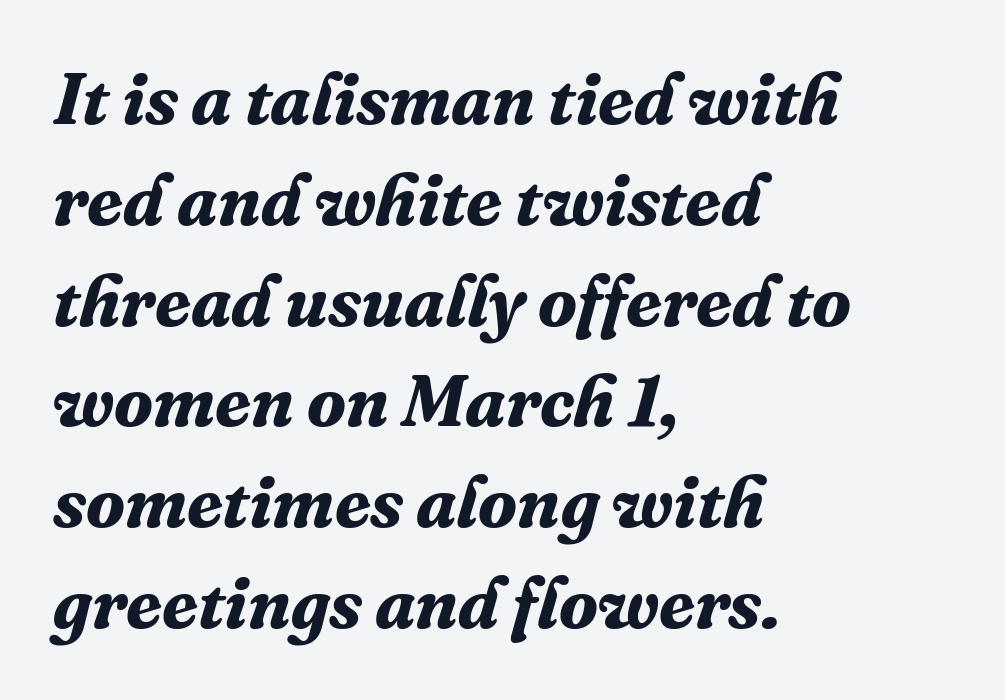
Observe the serifs anchoring each vertical stroke in this sample. Italic? Definitely — the glyphs are oblique. Strokes here are thick enough to call this a true bold. The passage shown stacks its lines at a standard gap.
